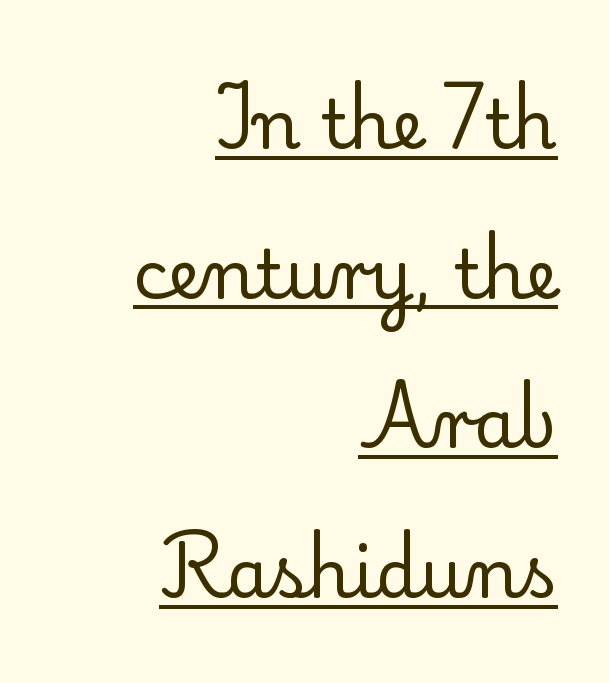
The image shows 68 px regular-weight serif type, upright; set right-aligned, loose line spacing (2.2x), normal letter spacing, underlined; low stroke contrast and a small x-height.
